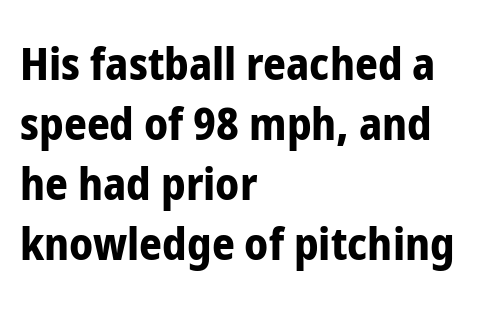
Q: Is the text bold? A: Yes.
Q: Is the text italic (slanted)? A: No, it is upright.
Q: Is the typeface a serif or a sans-serif typeface? A: Sans-serif.
Q: Is the text underlined? A: No.
Q: How is the paragraph aligned? A: Left-aligned.
Q: Is the spacing between letters normal or unusually wide? A: Normal.
Q: Is the spacing between lines tight, normal or loose? A: Normal.
Q: Width (condensed, normal, or wide)? A: Condensed.
Q: Stroke contrast? A: Low.
Q: x-height? A: Medium.
Q: Monospaced? A: No.
